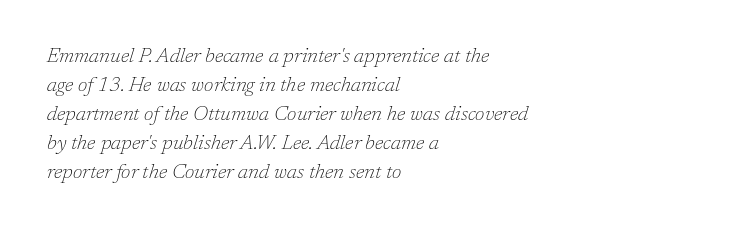
{"italic": "yes", "lean": "right", "slant_degrees": 17, "bold": "no", "underline": "no", "align": "left", "line_spacing": "normal", "line_spacing_ratio": 1.45, "letter_spacing": "normal", "letter_spacing_em": 0.0, "glyph_px": 20}
